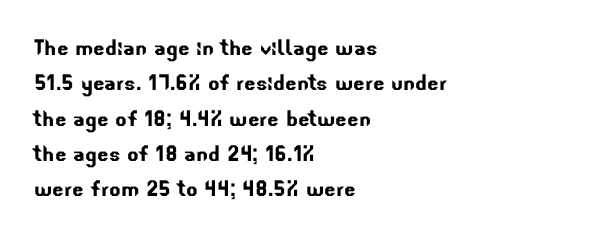
{"underline": "no", "align": "left", "line_spacing": "normal", "line_spacing_ratio": 1.31, "letter_spacing": "normal", "letter_spacing_em": 0.0, "glyph_px": 27}
